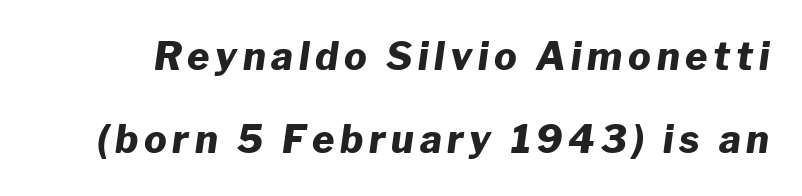
{"italic": "yes", "lean": "right", "slant_degrees": 8, "bold": "yes", "weight": "heavy", "width": "normal", "stroke_contrast": "low", "x_height": "medium", "monospaced": "no", "underline": "no", "line_spacing": "loose", "line_spacing_ratio": 2.18, "glyph_px": 38}
